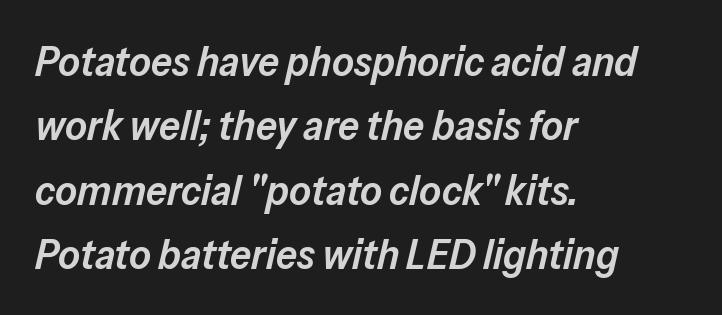
{"italic": "yes", "lean": "right", "slant_degrees": 13, "bold": "semi", "weight": "semibold", "width": "normal", "stroke_contrast": "low", "x_height": "medium", "monospaced": "no", "underline": "no", "align": "left", "line_spacing": "normal", "line_spacing_ratio": 1.53, "letter_spacing": "normal", "letter_spacing_em": 0.0, "glyph_px": 42}
